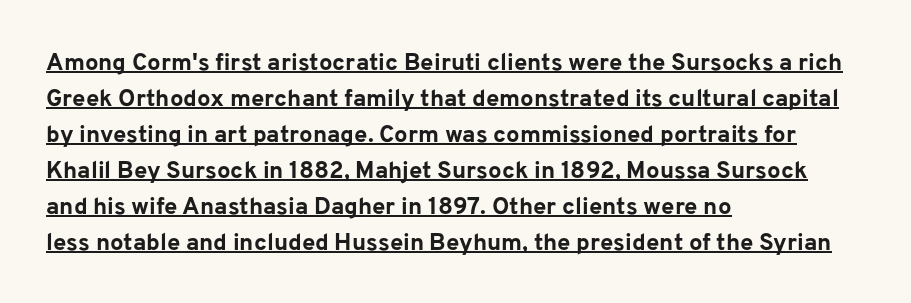
{"italic": "no", "bold": "yes", "underline": "yes", "align": "left", "line_spacing": "normal", "line_spacing_ratio": 1.5, "letter_spacing": "normal", "letter_spacing_em": 0.0, "glyph_px": 24}
